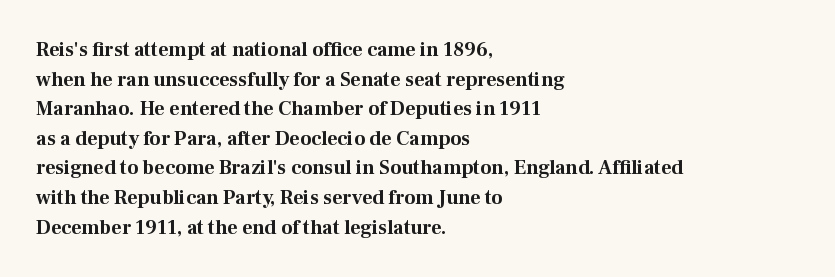
Q: Is the text bold? A: Yes.
Q: Is the text italic (slanted)? A: No, it is upright.
Q: Is the text underlined? A: No.
Q: How is the paragraph aligned? A: Left-aligned.
Q: Is the spacing between letters normal or unusually wide? A: Normal.
Q: Is the spacing between lines tight, normal or loose? A: Normal.
